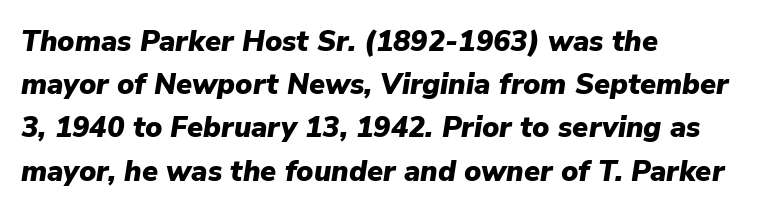
Q: Is the text bold? A: Yes.
Q: Is the text italic (slanted)? A: Yes, it leans right by about 9 degrees.
Q: Is the text underlined? A: No.
Q: How is the paragraph aligned? A: Left-aligned.
Q: Is the spacing between letters normal or unusually wide? A: Normal.
Q: Is the spacing between lines tight, normal or loose? A: Normal.
Q: Width (condensed, normal, or wide)? A: Normal.
Q: Stroke contrast? A: Low.
Q: x-height? A: Medium.
Q: Monospaced? A: No.
